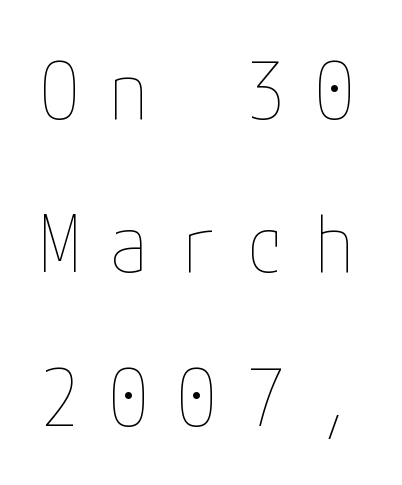
The letters are spread apart with noticeably loose tracking. Loosely led — the rows are spread out. Designer's note — italics off, roman on. Words float on clear page, feet unadorned. No extra ink here — the face is not bold.
